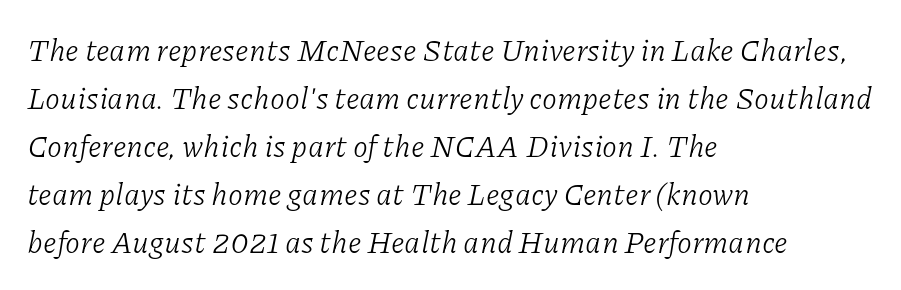
Q: Is the text bold? A: No.
Q: Is the text italic (slanted)? A: Yes, it leans right by about 11 degrees.
Q: Is the typeface a serif or a sans-serif typeface? A: Serif.
Q: Is the text underlined? A: No.
Q: How is the paragraph aligned? A: Left-aligned.
Q: Is the spacing between letters normal or unusually wide? A: Normal.
Q: Is the spacing between lines tight, normal or loose? A: Normal.
Q: Width (condensed, normal, or wide)? A: Normal.
Q: Stroke contrast? A: Low.
Q: x-height? A: Medium.
Q: Monospaced? A: No.
